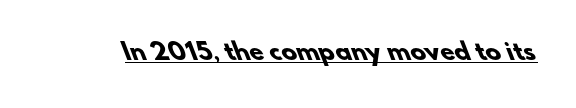
Q: Is the text bold? A: Yes.
Q: Is the text underlined? A: Yes.
Q: Is the spacing between letters normal or unusually wide? A: Normal.
